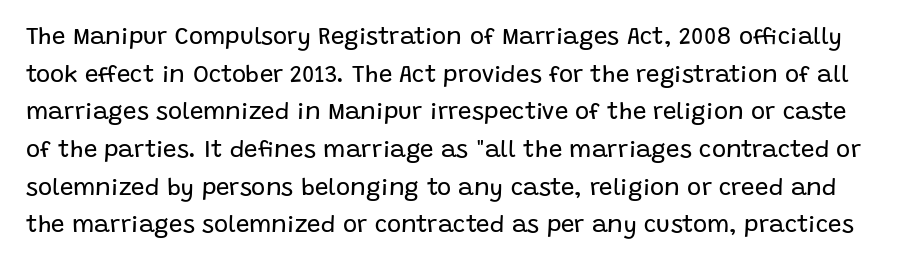
The image shows 24 px text type, upright; set normal line spacing (1.57x), normal letter spacing, not underlined.
